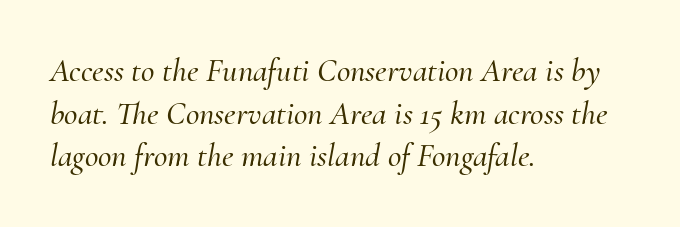
Here the glyphs are tracked normally, forming tight word shapes. How would I describe the line gaps? Plain and ordinary. Descenders are the only things crossing below the line. What kind of face is this? One with serifs. All the whitespace from short lines collects on the right.
